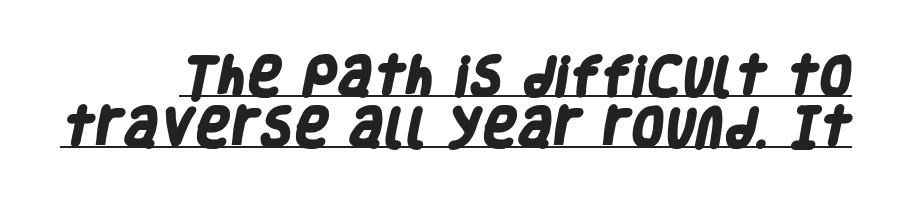
Q: Is the text bold? A: Yes.
Q: Is the typeface a serif or a sans-serif typeface? A: Sans-serif.
Q: Is the text underlined? A: Yes.
Q: Is the spacing between letters normal or unusually wide? A: Normal.
Q: Width (condensed, normal, or wide)? A: Condensed.
Q: Stroke contrast? A: Low.
Q: x-height? A: Large.
Q: Monospaced? A: No.
